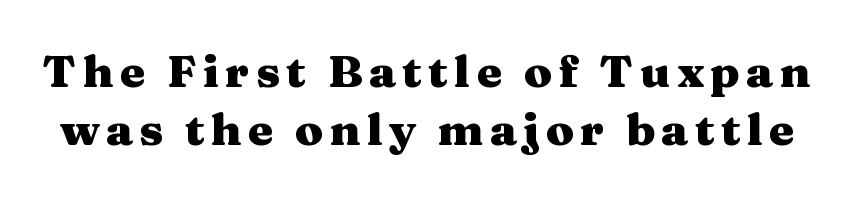
The rendering uses natural spacing where letterforms have individual widths. On the weight axis this lands at bold, roughly 700. This sample keeps an unexceptional amount of space between lines. Type without underlining. Serifs: yes, visible at the terminals of the letterforms.
